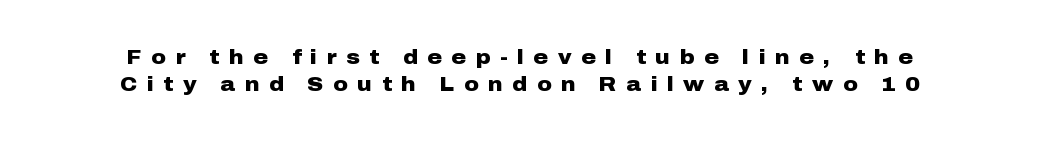
The image shows 20 px bold type, upright; set centered, normal line spacing (1.35x), unusually wide letter spacing (+0.48 em), not underlined.
